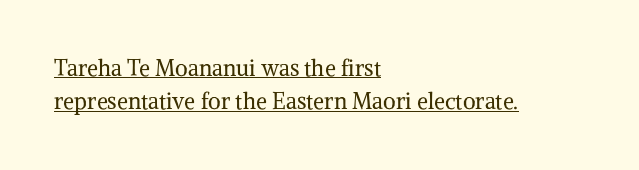
Characters remain perfectly vertical along every line. Is there an underline? Yes — a line sits under the letters. Each new line begins a customary step beneath the previous one. The setting favours the left margin, as ordinary paragraphs usually do. Nothing unusual about the tracking: characters are spaced as the font intends. The strokes are not fattened; the text isn't bold.
